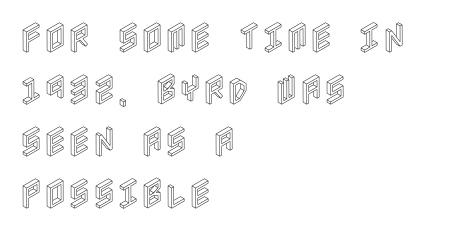
The image shows 33 px condensed type, upright; set left-aligned, normal line spacing (1.58x), normal letter spacing, not underlined; a large x-height.
